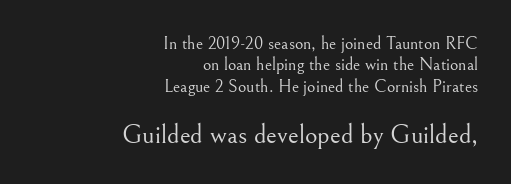
{"italic": "no", "bold": "no", "underline": "no", "align": "right", "line_spacing_ratio": 1.19, "letter_spacing": "normal", "letter_spacing_em": 0.0, "larger_block": "second", "size_ratio": 1.5, "glyph_px": 27}
